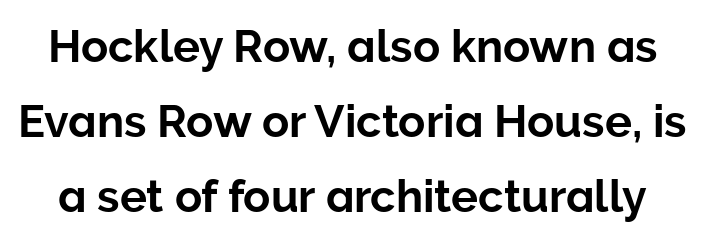
{"serif": "no", "italic": "no", "width": "normal", "stroke_contrast": "low", "x_height": "medium", "monospaced": "no", "underline": "no", "line_spacing": "normal", "line_spacing_ratio": 1.67, "letter_spacing": "normal", "letter_spacing_em": 0.0, "glyph_px": 45}
